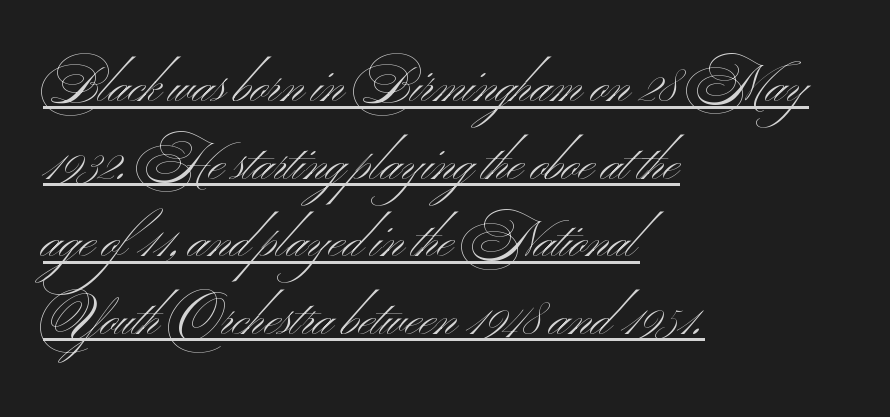
{"serif": "no", "bold": "no", "weight": "light", "width": "wide", "stroke_contrast": "medium", "x_height": "small", "monospaced": "no", "underline": "yes", "align": "left", "line_spacing": "normal", "line_spacing_ratio": 1.52, "letter_spacing": "normal", "letter_spacing_em": 0.0, "glyph_px": 51}
